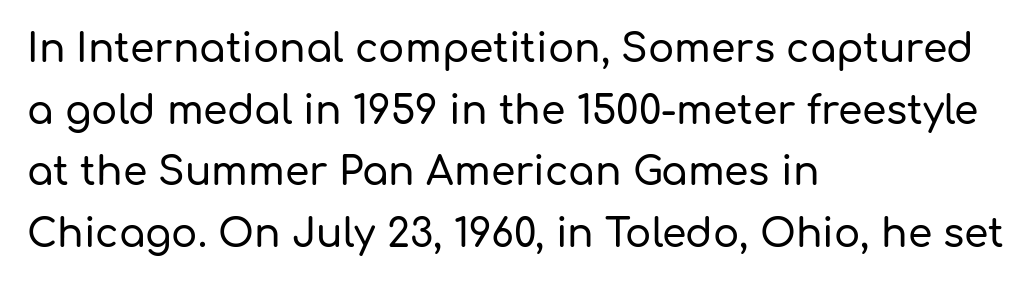
The image shows 39 px sans-serif type, upright; set left-aligned, normal line spacing (1.58x), normal letter spacing, not underlined; low stroke contrast and a medium x-height.
